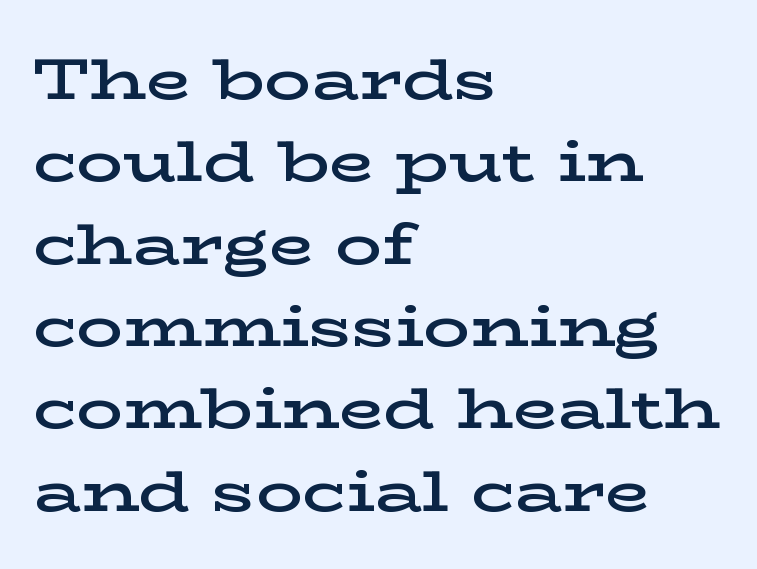
Q: Is the text bold? A: Semi-bold.
Q: Is the text italic (slanted)? A: No, it is upright.
Q: Is the typeface a serif or a sans-serif typeface? A: Serif.
Q: Is the text underlined? A: No.
Q: How is the paragraph aligned? A: Left-aligned.
Q: Is the spacing between letters normal or unusually wide? A: Normal.
Q: Is the spacing between lines tight, normal or loose? A: Normal.
Q: Width (condensed, normal, or wide)? A: Wide.
Q: Stroke contrast? A: Low.
Q: x-height? A: Medium.
Q: Monospaced? A: No.
